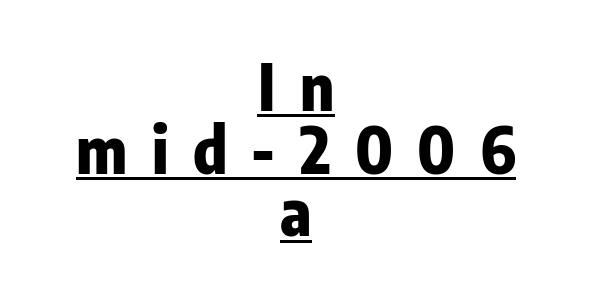
The image shows 64 px heavy, condensed sans-serif type, upright; set centered, tight line spacing (0.98x), unusually wide letter spacing (+0.38 em), underlined; low stroke contrast and a medium x-height.
